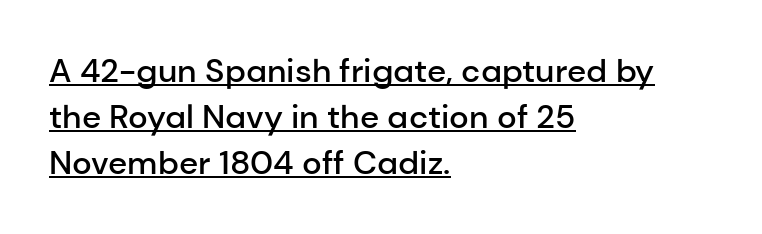
The passage shown is typeset with a sans-serif family. The line texture is even and compact thanks to regular tracking. Layout note: lines flush left. Glance below the letters and you will spot a drawn line. Weight check: semibold — heavier than regular, not quite bold. Is this a fixed-width face? No — the glyphs have proportional, varying widths.
